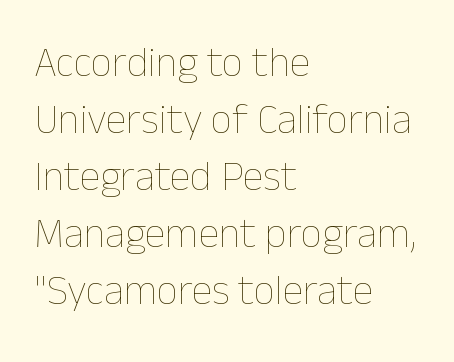
The image shows 42 px thin type, upright; set left-aligned, normal line spacing (1.36x), normal letter spacing, not underlined; low stroke contrast and a medium x-height.
